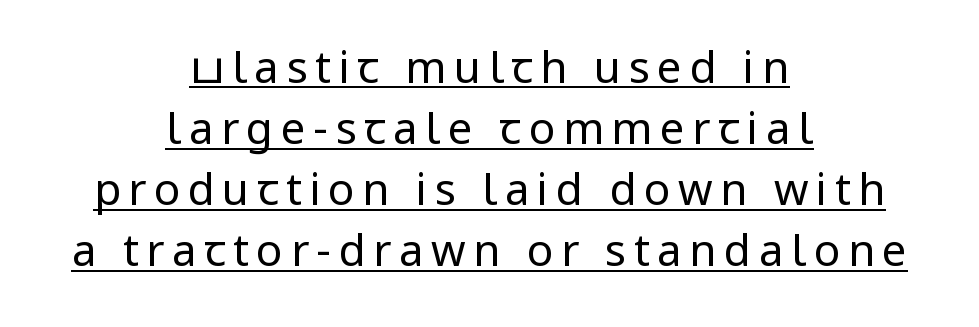
The vertical gap from one line to the next is medium. On a weight scale, this lands at 450 or below. Typographically, this falls in the sans-serif category. The axis of the letterforms is exactly vertical.
